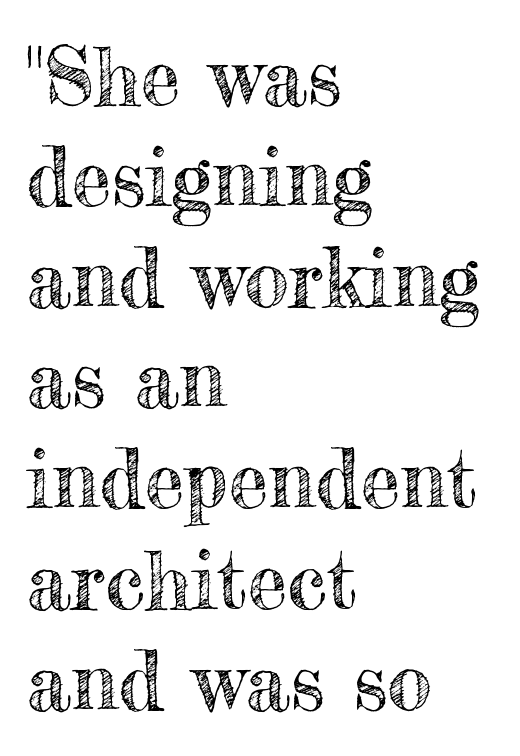
The image shows 80 px text type, upright; set left-aligned, normal line spacing (1.26x), normal letter spacing, not underlined; a small x-height.
